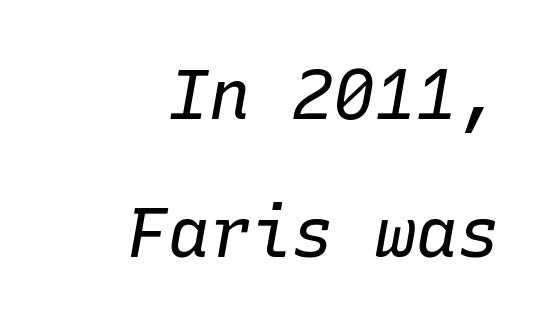
The image shows 69 px regular-weight type, italic (leaning right), monospaced; set right-aligned, loose line spacing (2.0x), normal letter spacing, not underlined; low stroke contrast and a medium x-height.
